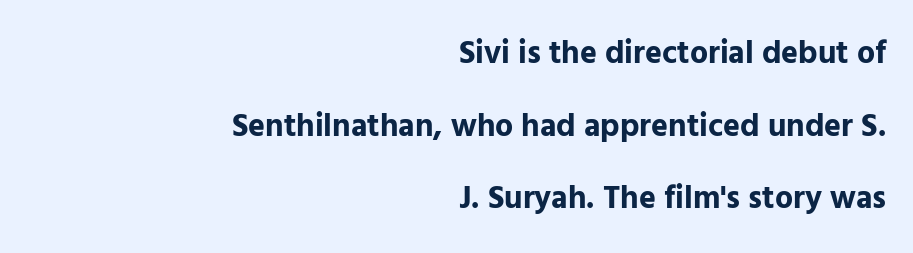
Q: Is the text bold? A: Yes.
Q: Is the text italic (slanted)? A: No, it is upright.
Q: Is the typeface a serif or a sans-serif typeface? A: Sans-serif.
Q: Is the text underlined? A: No.
Q: How is the paragraph aligned? A: Right-aligned.
Q: Is the spacing between letters normal or unusually wide? A: Normal.
Q: Is the spacing between lines tight, normal or loose? A: Loose.
Q: Width (condensed, normal, or wide)? A: Normal.
Q: Stroke contrast? A: Low.
Q: x-height? A: Medium.
Q: Monospaced? A: No.
